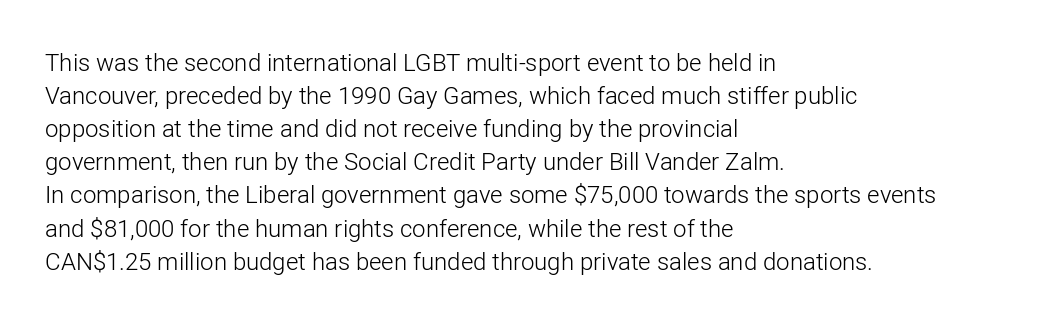
{"italic": "no", "bold": "no", "underline": "no", "align": "left", "line_spacing": "normal", "line_spacing_ratio": 1.38, "letter_spacing": "normal", "letter_spacing_em": 0.0, "glyph_px": 24}
